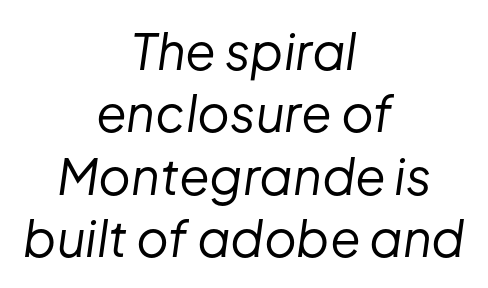
Q: Is the text bold? A: No.
Q: Is the text italic (slanted)? A: Yes, it leans right by about 8 degrees.
Q: Is the text underlined? A: No.
Q: How is the paragraph aligned? A: Centered.
Q: Is the spacing between letters normal or unusually wide? A: Normal.
Q: Is the spacing between lines tight, normal or loose? A: Normal.
Q: Width (condensed, normal, or wide)? A: Normal.
Q: Stroke contrast? A: Low.
Q: x-height? A: Medium.
Q: Monospaced? A: No.
